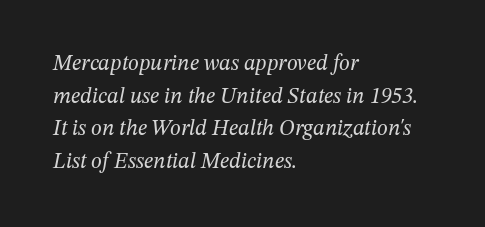
A typesetter would call this zero additional tracking. Caption: face not bold, strokes unweighted. Tall strokes in this sample are angled rather than plumb. The strip under each line holds only bare page. If you measured baseline to baseline, you'd find a middling distance.
